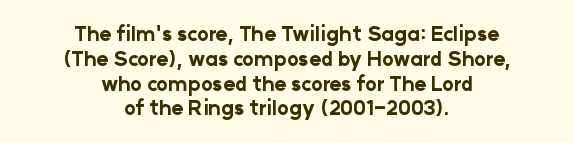
Leftover space on each line is divided equally before and after the words. The typesetting leans heavy: a genuine bold. The area under the type is left untouched. The horizontal fit of the characters is conventional and even.
